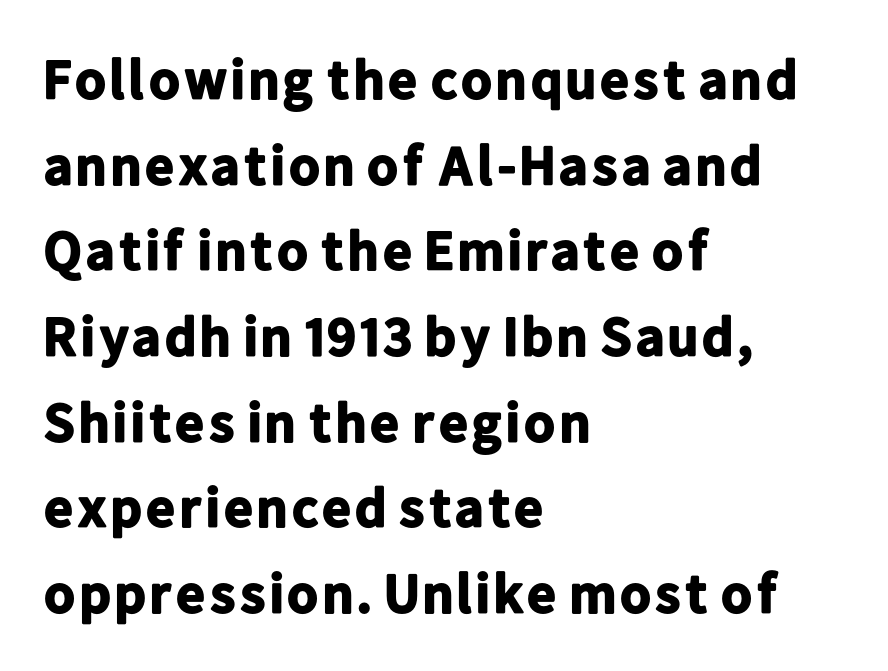
The image shows 56 px bold sans-serif type, upright; set left-aligned, normal line spacing (1.53x), normal letter spacing, not underlined; low stroke contrast and a medium x-height.
